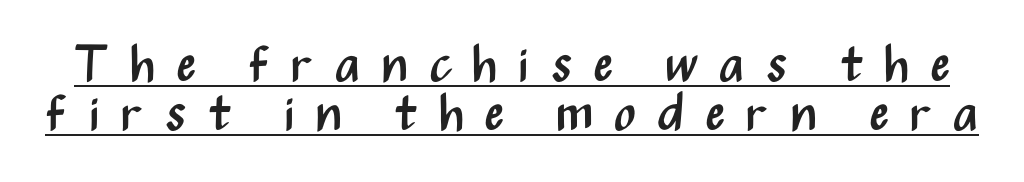
The image shows 51 px regular-weight, condensed sans-serif type, upright; set tight line spacing (0.97x), unusually wide letter spacing (+0.4 em), underlined; medium stroke contrast and a medium x-height.
